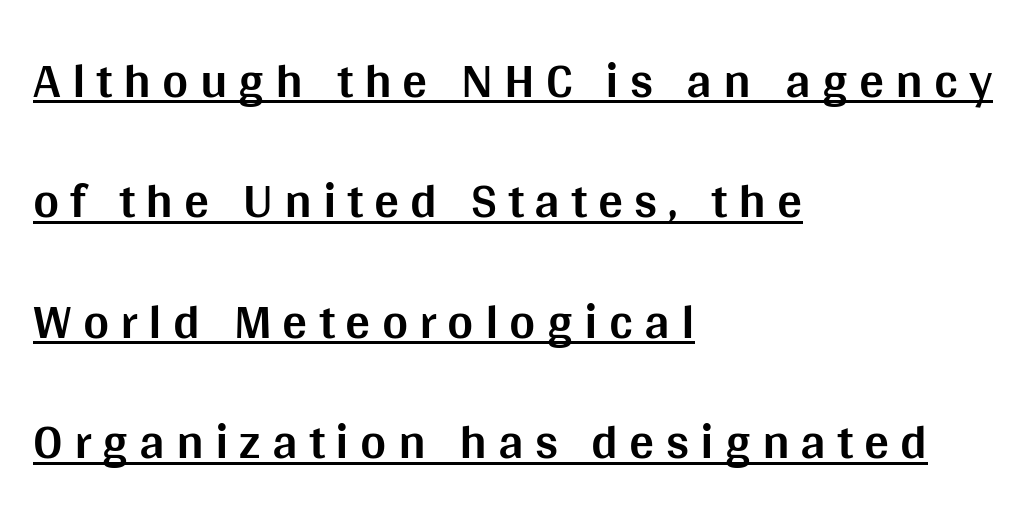
The image shows 50 px bold sans-serif type, upright; set left-aligned, loose line spacing (2.41x), unusually wide letter spacing (+0.22 em), underlined; medium stroke contrast and a large x-height.
